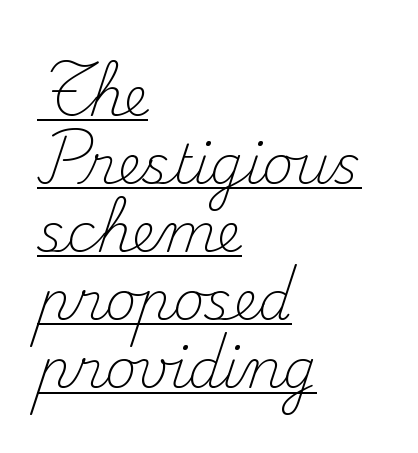
Are there feet on the stems? There are — it's a serif. Leftover space on each line is placed entirely after the last word. You could not count columns in this text — the font is proportionally spaced. Students, note that the glyphs here touch the page at normal intervals. The typesetting does not lean heavy: it is not bold.
